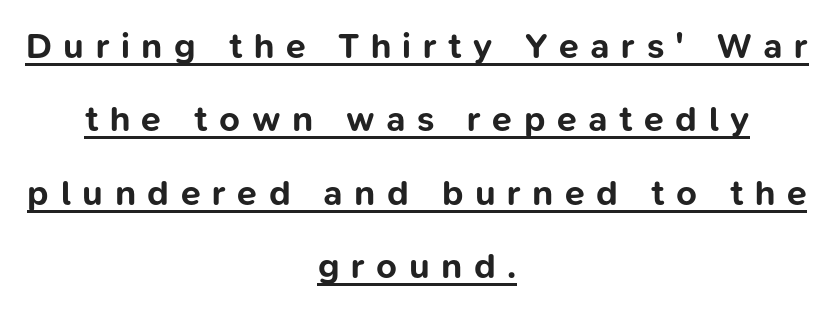
Q: Is the text bold? A: Yes.
Q: Is the text italic (slanted)? A: No, it is upright.
Q: Is the typeface a serif or a sans-serif typeface? A: Sans-serif.
Q: Is the text underlined? A: Yes.
Q: How is the paragraph aligned? A: Centered.
Q: Is the spacing between letters normal or unusually wide? A: Unusually wide.
Q: Is the spacing between lines tight, normal or loose? A: Loose.
Q: Width (condensed, normal, or wide)? A: Normal.
Q: Stroke contrast? A: Low.
Q: x-height? A: Medium.
Q: Monospaced? A: No.
